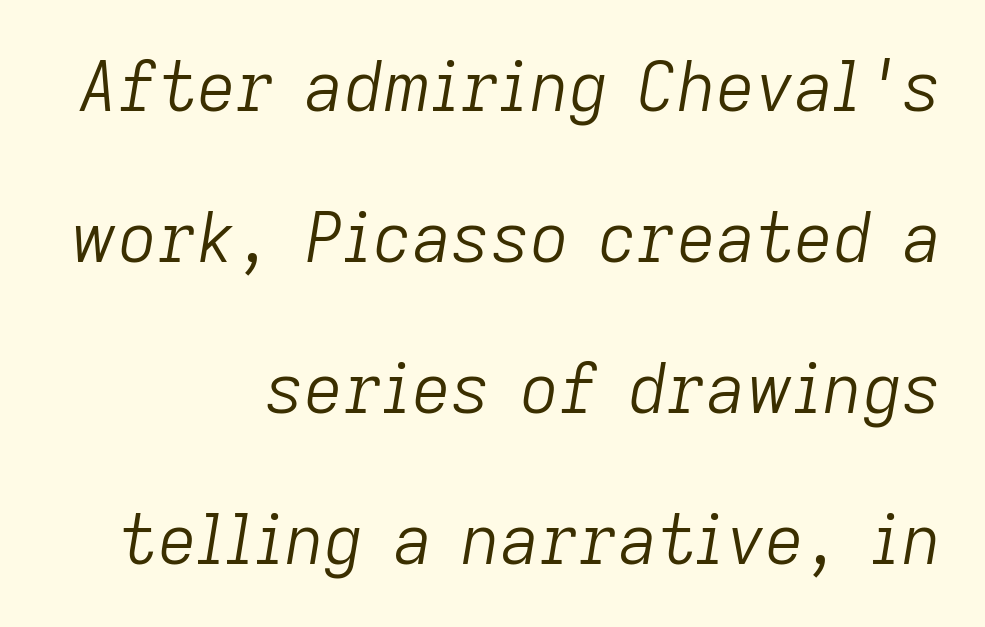
Leading is clearly above the norm, producing a sparse column. The font is comparable to plain body text, perhaps lighter. Spacing verdict: proportional, widths tailored to each character. Honestly, the letter spacing is just normal — you wouldn't notice it. The space beneath each line is pristine and unruled. All the whitespace from short lines collects on the left.
